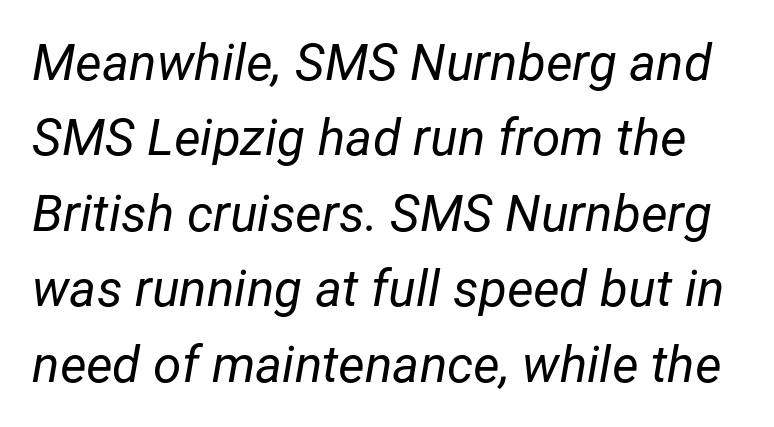
The axis of the letterforms is tilted away from vertical. Looks like regular typesetting: each glyph gets only the width it needs. Summary of vertical rhythm: regular, with standard interline spacing. Each word holds together tightly as a unit, with standard inter-letter gaps.
